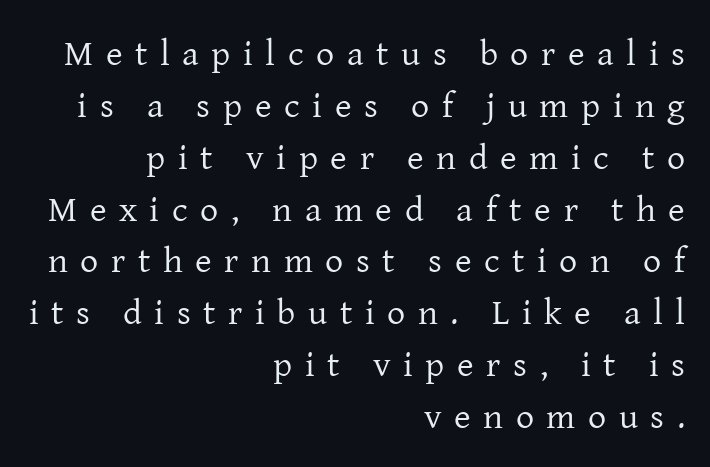
{"serif": "yes", "italic": "no", "bold": "no", "weight": "regular", "width": "normal", "stroke_contrast": "low", "x_height": "medium", "monospaced": "no", "underline": "no", "align": "right", "line_spacing": "normal", "line_spacing_ratio": 1.44, "letter_spacing": "wide", "letter_spacing_em": 0.35, "glyph_px": 36}
